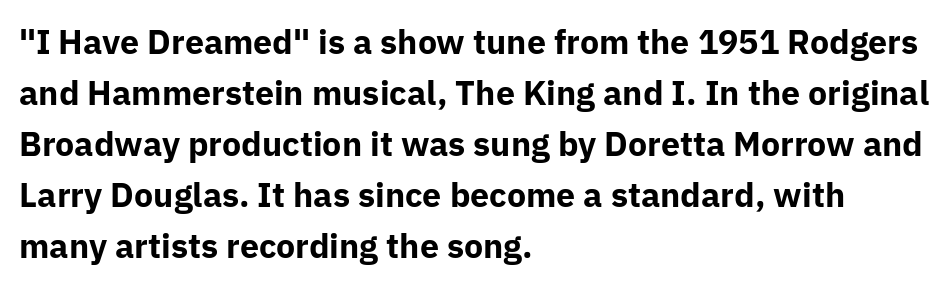
The image shows 34 px bold sans-serif type, upright; set left-aligned, normal line spacing (1.5x), normal letter spacing, not underlined; low stroke contrast and a medium x-height.
